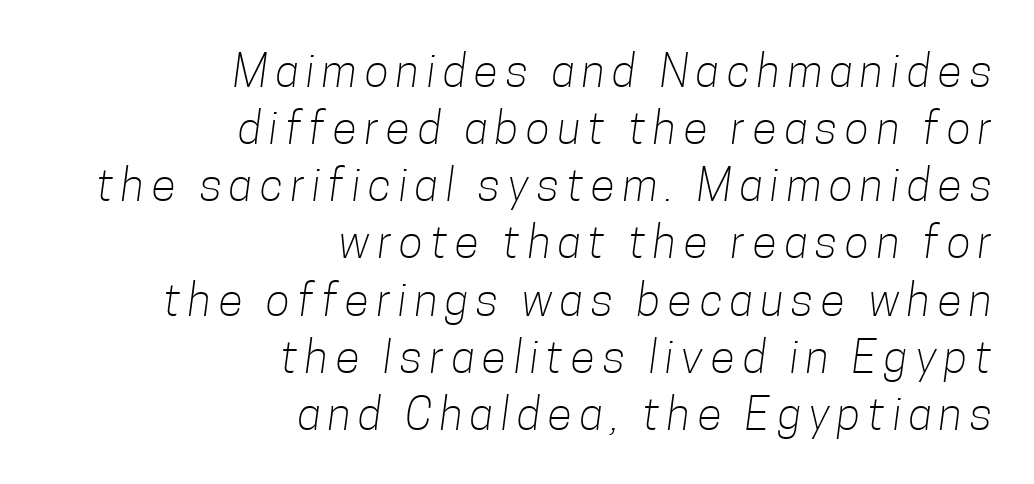
The image shows 45 px light, condensed sans-serif type; set right-aligned, normal line spacing (1.27x), not underlined; low stroke contrast and a medium x-height.
